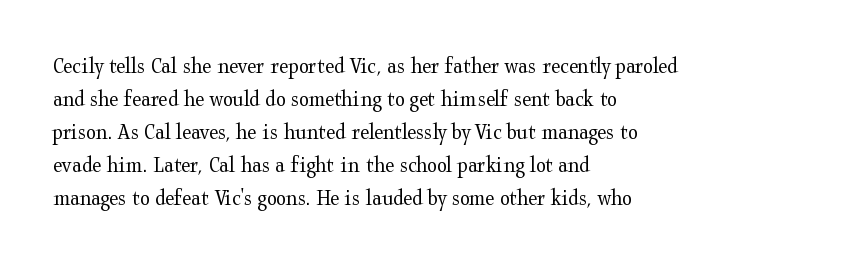
Honestly, the row spacing looks completely unremarkable. Caption: face not bold, strokes unweighted. Posture: vertical. This rendering features lettering with no underline. The setting favours the left margin, as ordinary paragraphs usually do.
